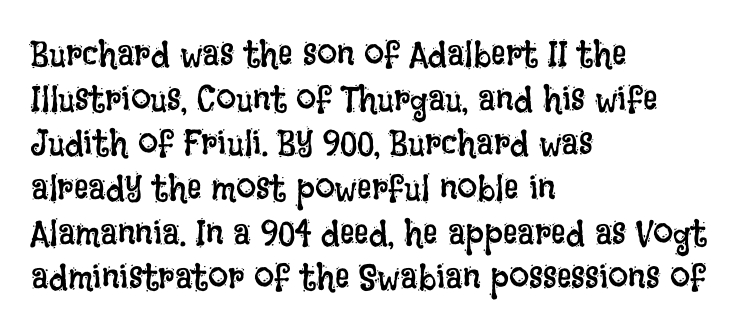
The image shows 36 px regular-weight, condensed type, upright; set left-aligned, line spacing 1.24x, normal letter spacing, not underlined; low stroke contrast and a large x-height.
